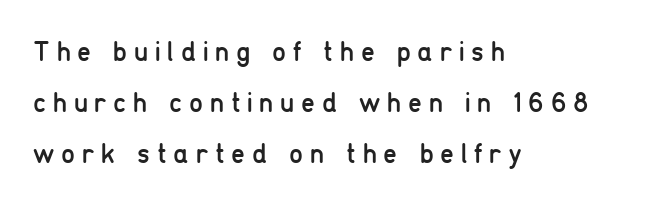
Q: Is the text bold? A: No.
Q: Is the text italic (slanted)? A: No, it is upright.
Q: Is the typeface a serif or a sans-serif typeface? A: Sans-serif.
Q: Is the text underlined? A: No.
Q: How is the paragraph aligned? A: Left-aligned.
Q: Is the spacing between letters normal or unusually wide? A: Unusually wide.
Q: Width (condensed, normal, or wide)? A: Condensed.
Q: Stroke contrast? A: Low.
Q: x-height? A: Medium.
Q: Monospaced? A: No.
